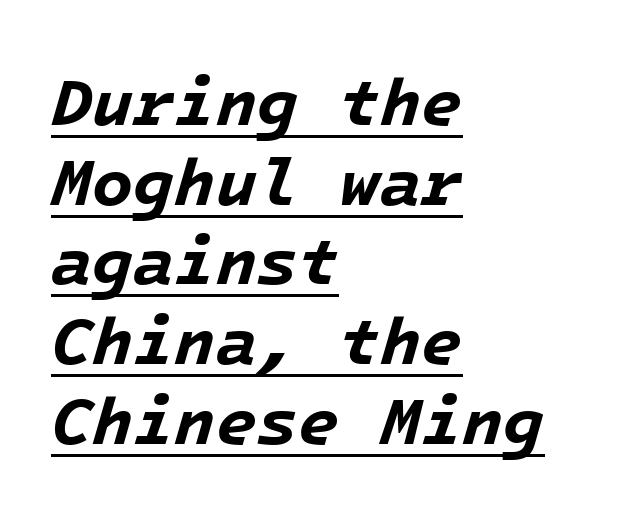
The glyphs have the mass of a bold cut. The letters are slanted; this is an italic face. These lines keep a tight, regular rhythm from letter to letter. Is the block centered? No — it sits flush against the left margin. A rule runs beneath these lines of type.
